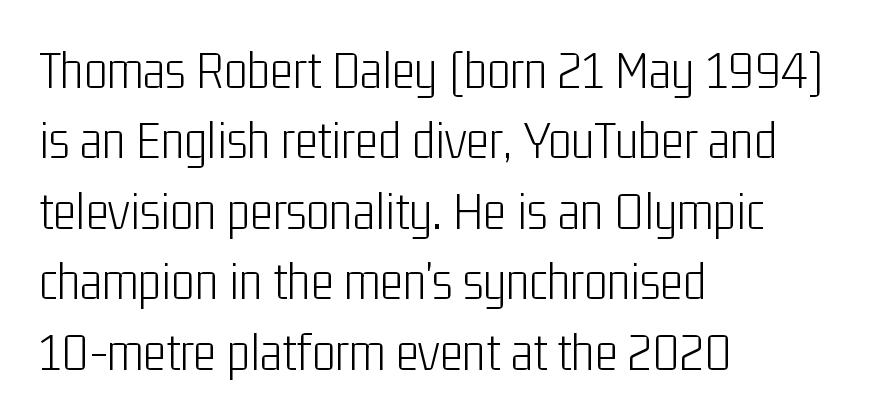
The image shows 55 px light, condensed sans-serif type, upright; set left-aligned, normal line spacing (1.28x), normal letter spacing, not underlined; low stroke contrast and a medium x-height.
